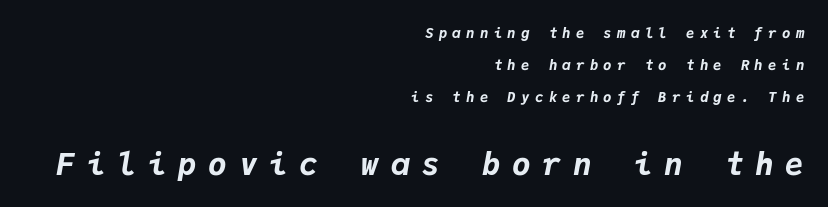
The image shows 31 px bold type, italic (leaning right), monospaced; set right-aligned, loose line spacing (2.29x), unusually wide letter spacing (+0.38 em), not underlined; the second (bottom) block is 2.21x larger; low stroke contrast and a medium x-height.
